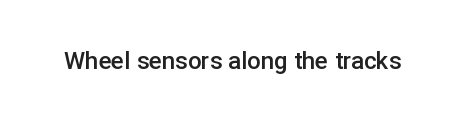
Q: Is the text bold? A: Semi-bold.
Q: Is the text italic (slanted)? A: No, it is upright.
Q: Is the text underlined? A: No.
Q: Is the spacing between letters normal or unusually wide? A: Normal.
